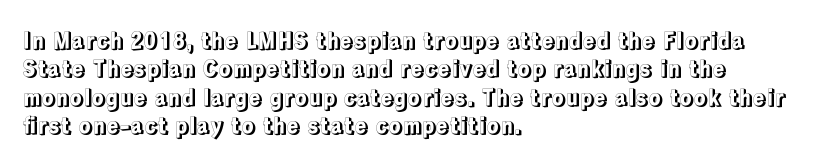
The image shows 22 px text type, upright; set left-aligned, normal line spacing (1.29x), normal letter spacing, not underlined.
